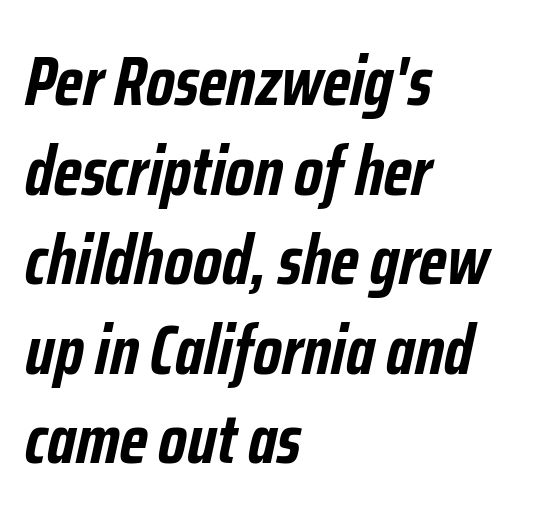
Q: Is the text bold? A: Yes.
Q: Is the text italic (slanted)? A: Yes, it leans right by about 12 degrees.
Q: Is the text underlined? A: No.
Q: How is the paragraph aligned? A: Left-aligned.
Q: Is the spacing between letters normal or unusually wide? A: Normal.
Q: Is the spacing between lines tight, normal or loose? A: Normal.
Q: Width (condensed, normal, or wide)? A: Condensed.
Q: Stroke contrast? A: Low.
Q: x-height? A: Medium.
Q: Monospaced? A: No.
